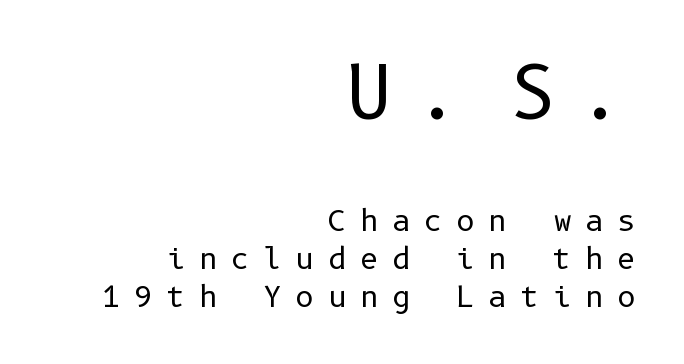
Q: Is the text bold? A: No.
Q: Is the text italic (slanted)? A: No, it is upright.
Q: Is the typeface a serif or a sans-serif typeface? A: Sans-serif.
Q: Is the text underlined? A: No.
Q: How is the paragraph aligned? A: Right-aligned.
Q: Is the spacing between letters normal or unusually wide? A: Unusually wide.
Q: Is the spacing between lines tight, normal or loose? A: Normal.
Q: Which block of text is set in a larger size, the first (top) or the second (bottom)? A: The first (top) one.
Q: Width (condensed, normal, or wide)? A: Normal.
Q: Stroke contrast? A: Low.
Q: x-height? A: Medium.
